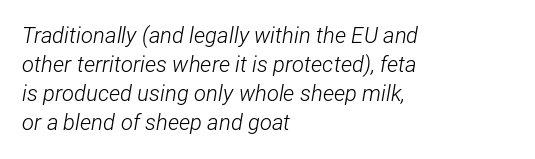
Quick note: underline off. What's the leading like? Ordinary, nothing unusual. Teacher's note: observe the even left margin — that is flush-left alignment. A typesetter would call this zero additional tracking. The font's italic variant was chosen for this text. Letters have the restrained weight of plain body copy at most.
